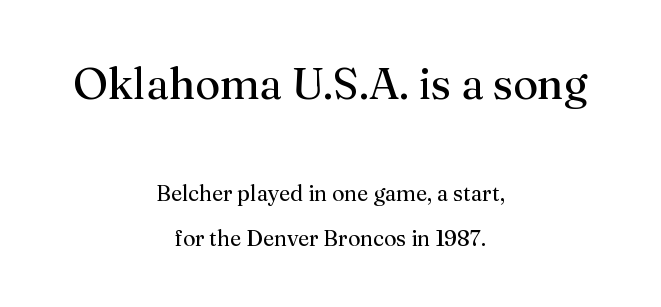
The image shows 44 px regular-weight serif type, upright; set centered, loose line spacing (2.02x), normal letter spacing, not underlined; the first (top) block is 2.0x larger; medium stroke contrast and a medium x-height.
